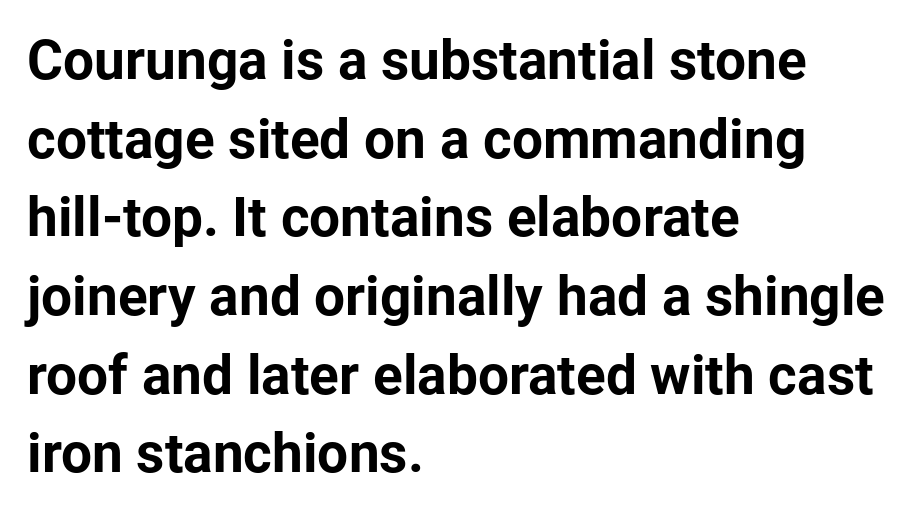
{"serif": "no", "italic": "no", "bold": "yes", "weight": "bold", "width": "normal", "stroke_contrast": "low", "x_height": "medium", "monospaced": "no", "underline": "no", "align": "left", "line_spacing": "normal", "line_spacing_ratio": 1.43, "letter_spacing": "normal", "letter_spacing_em": 0.0, "glyph_px": 55}
